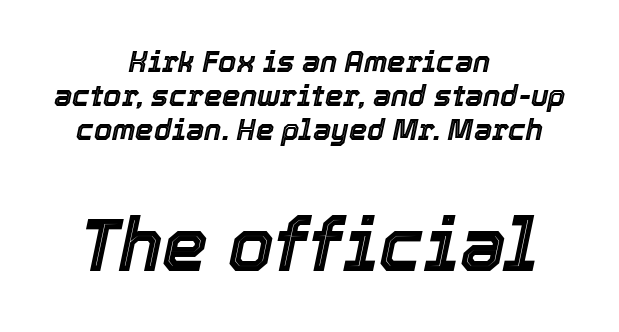
Q: Is the text italic (slanted)? A: Yes, it leans right by about 12 degrees.
Q: Is the text underlined? A: No.
Q: How is the paragraph aligned? A: Centered.
Q: Is the spacing between letters normal or unusually wide? A: Normal.
Q: Which block of text is set in a larger size, the first (top) or the second (bottom)? A: The second (bottom) one.
Q: Width (condensed, normal, or wide)? A: Normal.
Q: x-height? A: Medium.
Q: Monospaced? A: No.
